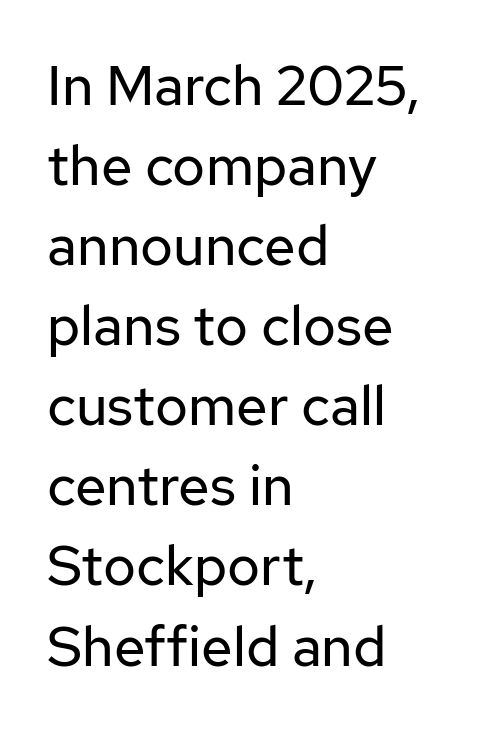
{"serif": "no", "italic": "no", "bold": "no", "weight": "regular", "width": "normal", "stroke_contrast": "low", "x_height": "medium", "monospaced": "no", "underline": "no", "align": "left", "line_spacing": "normal", "line_spacing_ratio": 1.43, "letter_spacing": "normal", "letter_spacing_em": 0.0, "glyph_px": 56}
